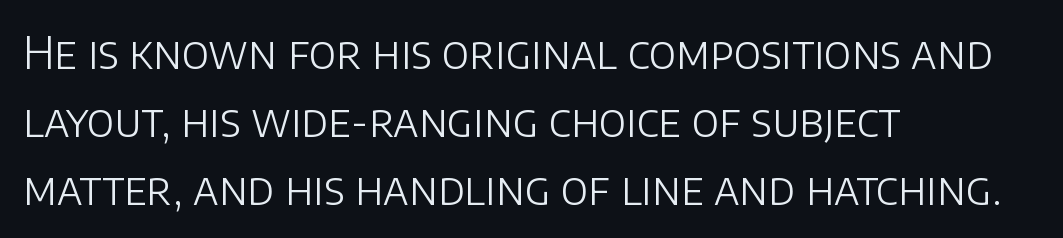
{"serif": "no", "italic": "no", "bold": "no", "weight": "light", "width": "normal", "stroke_contrast": "low", "x_height": "large", "monospaced": "no", "underline": "no", "align": "left", "line_spacing": "normal", "line_spacing_ratio": 1.54, "letter_spacing": "normal", "letter_spacing_em": 0.0, "glyph_px": 44}
